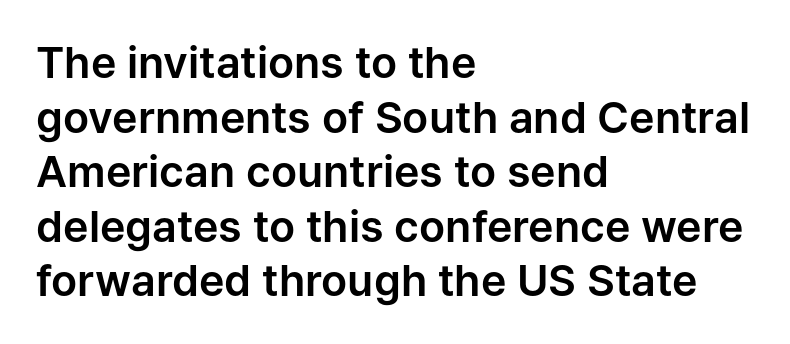
{"serif": "no", "italic": "no", "width": "normal", "stroke_contrast": "low", "x_height": "medium", "monospaced": "no", "underline": "no", "align": "left", "line_spacing": "normal", "line_spacing_ratio": 1.27, "letter_spacing": "normal", "letter_spacing_em": 0.0, "glyph_px": 43}
